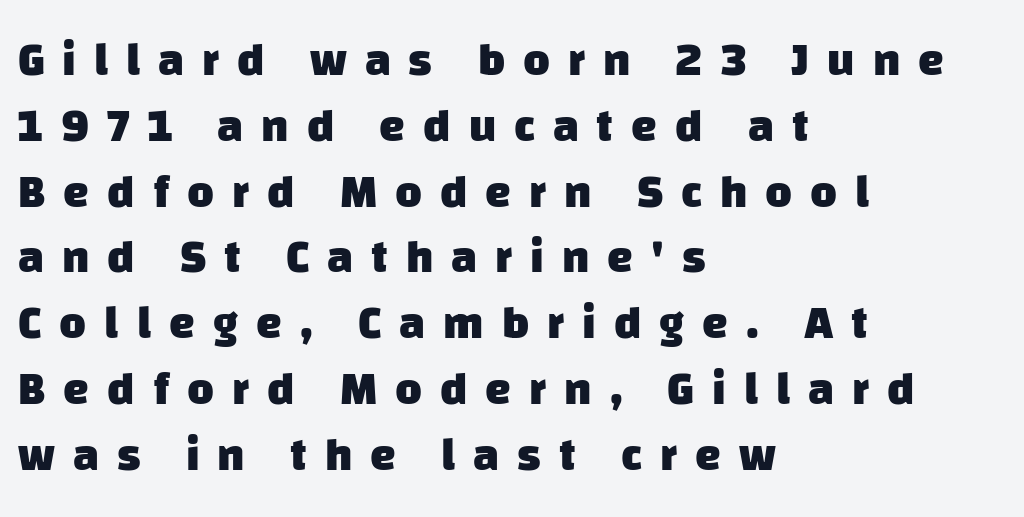
Q: Is the text bold? A: Yes.
Q: Is the typeface a serif or a sans-serif typeface? A: Sans-serif.
Q: Is the text underlined? A: No.
Q: How is the paragraph aligned? A: Left-aligned.
Q: Is the spacing between letters normal or unusually wide? A: Unusually wide.
Q: Is the spacing between lines tight, normal or loose? A: Normal.
Q: Width (condensed, normal, or wide)? A: Normal.
Q: Stroke contrast? A: Low.
Q: x-height? A: Large.
Q: Monospaced? A: No.
